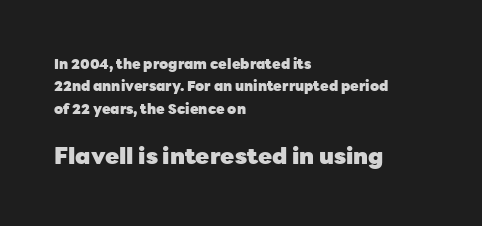
Q: Is the text bold? A: Yes.
Q: Is the text italic (slanted)? A: No, it is upright.
Q: Is the text underlined? A: No.
Q: How is the paragraph aligned? A: Left-aligned.
Q: Is the spacing between letters normal or unusually wide? A: Normal.
Q: Is the spacing between lines tight, normal or loose? A: Normal.
Q: Which block of text is set in a larger size, the first (top) or the second (bottom)? A: The second (bottom) one.
